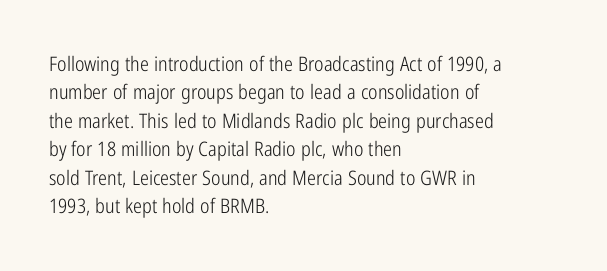
Q: Is the text bold? A: No.
Q: Is the text italic (slanted)? A: No, it is upright.
Q: Is the text underlined? A: No.
Q: How is the paragraph aligned? A: Left-aligned.
Q: Is the spacing between letters normal or unusually wide? A: Normal.
Q: Is the spacing between lines tight, normal or loose? A: Normal.
